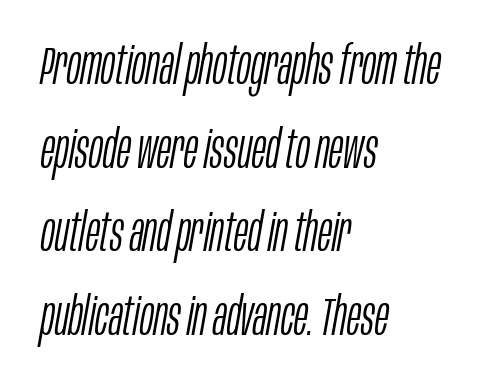
Q: Is the text bold? A: No.
Q: Is the text italic (slanted)? A: Yes, it leans right by about 10 degrees.
Q: Is the text underlined? A: No.
Q: How is the paragraph aligned? A: Left-aligned.
Q: Is the spacing between letters normal or unusually wide? A: Normal.
Q: Is the spacing between lines tight, normal or loose? A: Normal.
Q: Width (condensed, normal, or wide)? A: Condensed.
Q: Stroke contrast? A: Low.
Q: x-height? A: Large.
Q: Monospaced? A: No.
